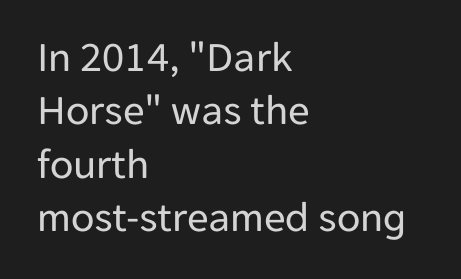
Only glyphs here, with clear space below each row. A sans-serif font was chosen for this passage. What stands out about the letter spacing? Nothing — it is the standard amount. On a weight scale, this lands at 450 or below. If you drew a ruler down the left edge, every line would touch it. Spacing verdict: proportional, widths tailored to each character.
